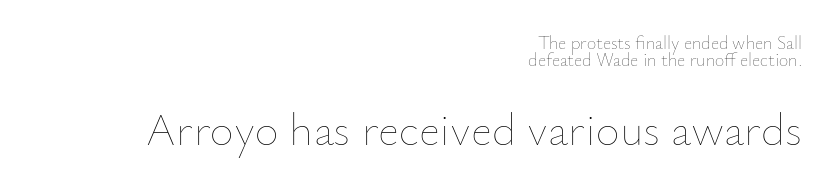
Q: Is the text bold? A: No.
Q: Is the text italic (slanted)? A: No, it is upright.
Q: Is the text underlined? A: No.
Q: How is the paragraph aligned? A: Right-aligned.
Q: Is the spacing between letters normal or unusually wide? A: Normal.
Q: Is the spacing between lines tight, normal or loose? A: Tight.
Q: Which block of text is set in a larger size, the first (top) or the second (bottom)? A: The second (bottom) one.
Q: Width (condensed, normal, or wide)? A: Normal.
Q: Stroke contrast? A: Low.
Q: x-height? A: Small.
Q: Monospaced? A: No.
